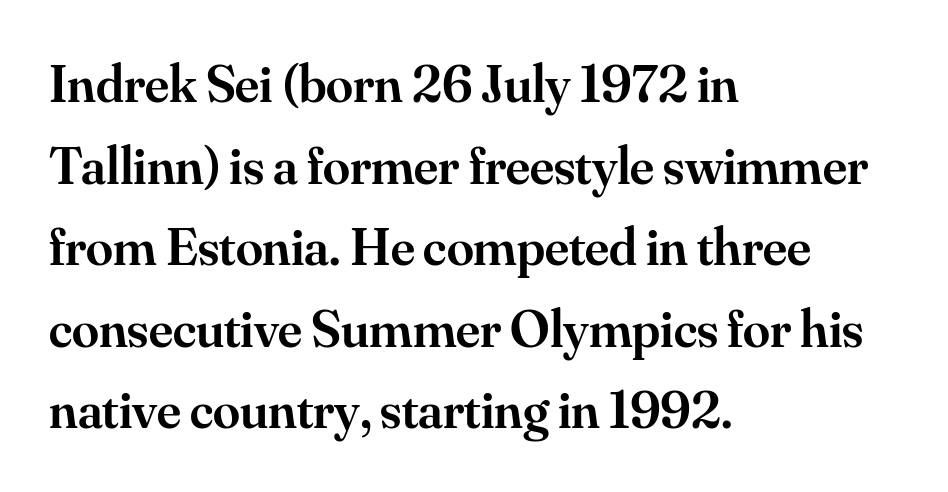
The image shows 54 px semibold serif type, upright; set left-aligned, normal line spacing (1.51x), normal letter spacing, not underlined; medium stroke contrast and a small x-height.
